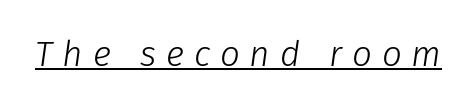
Q: Is the text bold? A: No.
Q: Is the text italic (slanted)? A: Yes, it leans right by about 8 degrees.
Q: Is the text underlined? A: Yes.
Q: Is the spacing between letters normal or unusually wide? A: Unusually wide.
Q: Width (condensed, normal, or wide)? A: Normal.
Q: Stroke contrast? A: Low.
Q: x-height? A: Medium.
Q: Monospaced? A: No.
